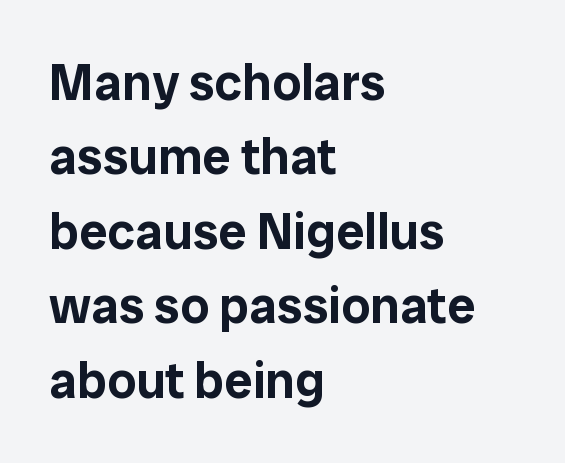
The image shows 51 px sans-serif type, upright; set left-aligned, normal line spacing (1.46x), normal letter spacing, not underlined; low stroke contrast and a medium x-height.
